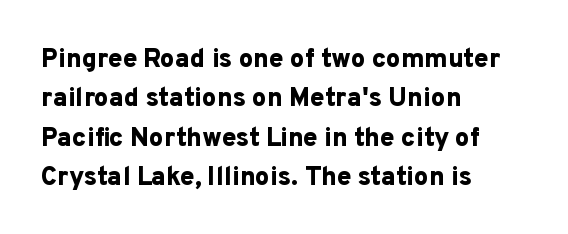
Q: Is the text bold? A: Yes.
Q: Is the text italic (slanted)? A: No, it is upright.
Q: Is the text underlined? A: No.
Q: How is the paragraph aligned? A: Left-aligned.
Q: Is the spacing between letters normal or unusually wide? A: Normal.
Q: Is the spacing between lines tight, normal or loose? A: Normal.
